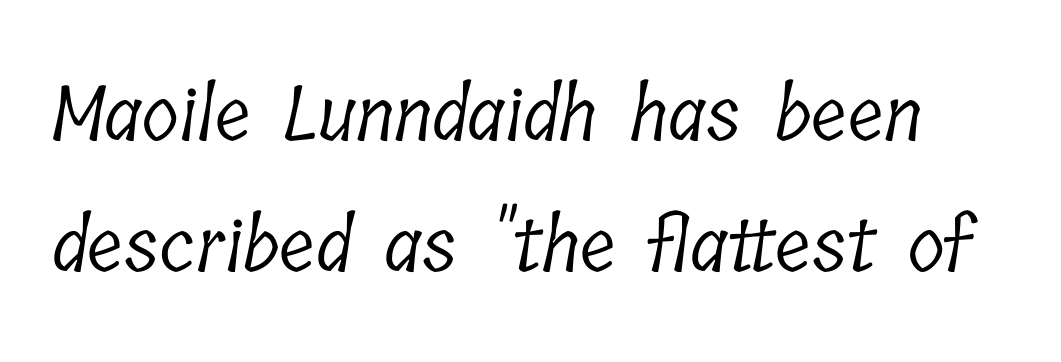
The image shows 76 px light, condensed serif type; set line spacing 1.73x, normal letter spacing, not underlined; low stroke contrast and a medium x-height.
